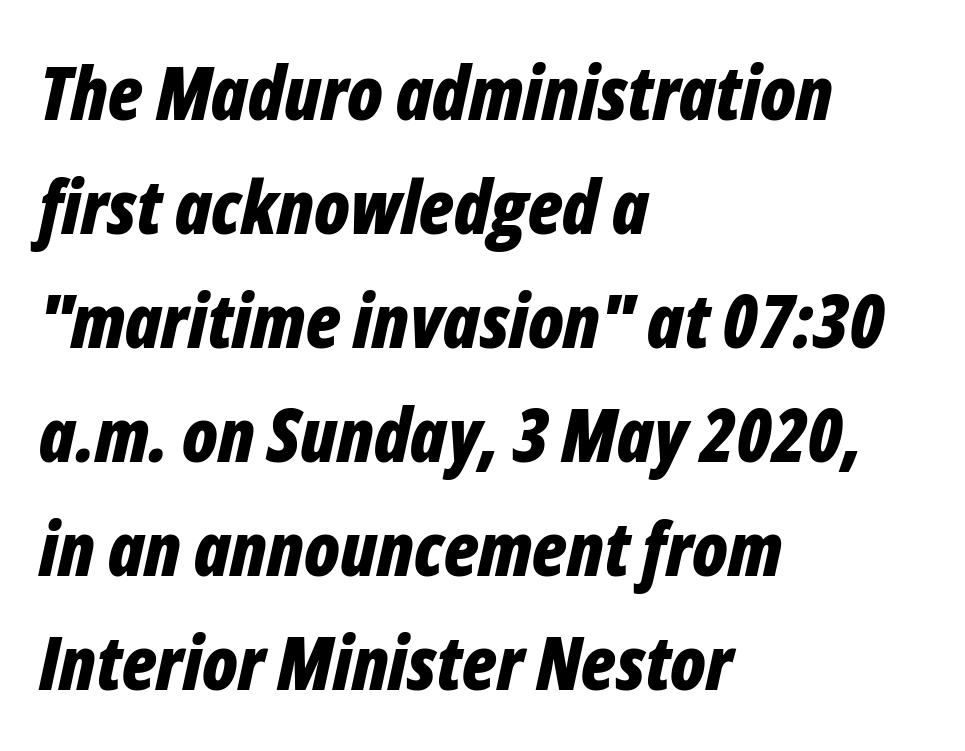
{"italic": "yes", "lean": "right", "slant_degrees": 12, "bold": "yes", "weight": "bold", "width": "condensed", "stroke_contrast": "low", "x_height": "medium", "monospaced": "no", "underline": "no", "align": "left", "line_spacing": "normal", "line_spacing_ratio": 1.52, "letter_spacing": "normal", "letter_spacing_em": 0.0, "glyph_px": 75}
